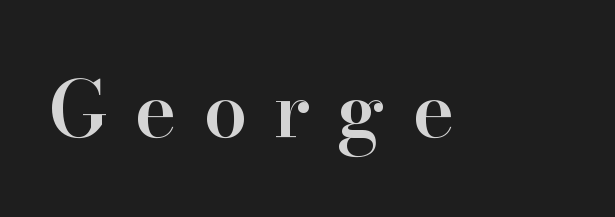
{"serif": "yes", "italic": "no", "bold": "semi", "weight": "semibold", "width": "normal", "stroke_contrast": "high", "x_height": "small", "monospaced": "no", "underline": "no", "letter_spacing": "wide", "letter_spacing_em": 0.34, "glyph_px": 79}
